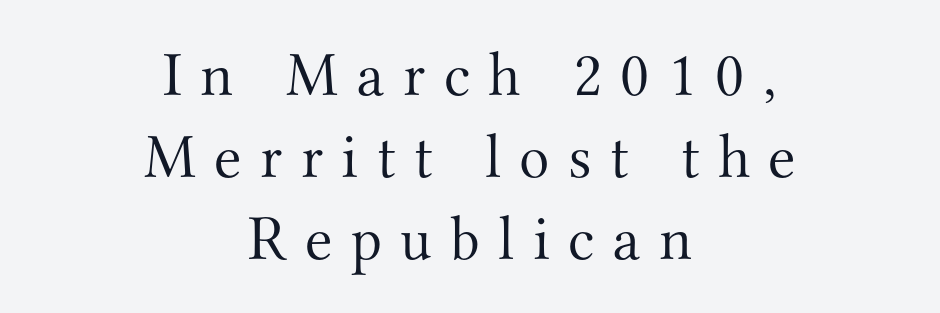
Heaviness? Minimal to ordinary, like unemphasized prose. Nope, not italic — everything's standing straight. Horizontal alignment here is central, giving a formal, balanced look. The glyphs in this specimen are seriffed. You could only call the tracking loose — the letters float apart. The lines sit at an ordinary, default distance from one another.
